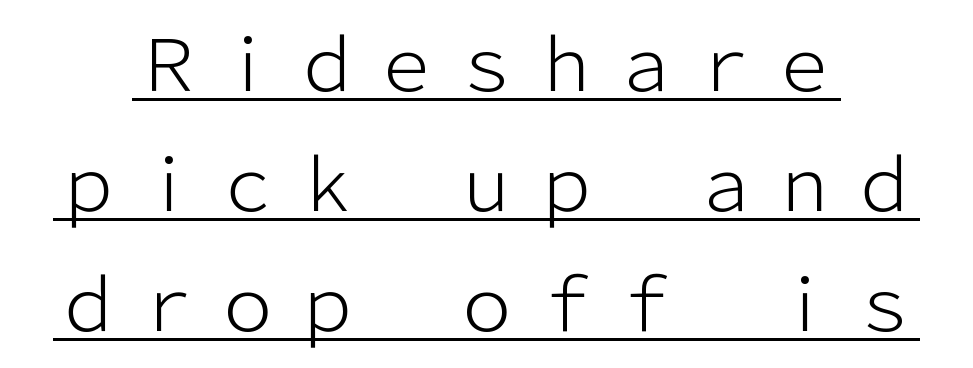
Q: Is the text bold? A: No.
Q: Is the text italic (slanted)? A: No, it is upright.
Q: Is the typeface a serif or a sans-serif typeface? A: Sans-serif.
Q: Is the text underlined? A: Yes.
Q: How is the paragraph aligned? A: Centered.
Q: Is the spacing between lines tight, normal or loose? A: Normal.
Q: Width (condensed, normal, or wide)? A: Normal.
Q: Stroke contrast? A: Low.
Q: x-height? A: Medium.
Q: Monospaced? A: No.
